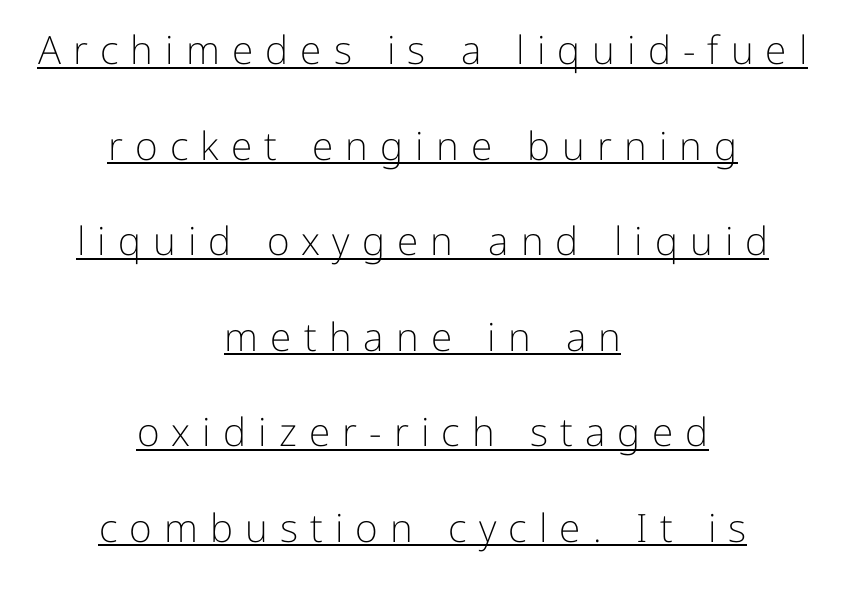
Q: Is the text bold? A: No.
Q: Is the text italic (slanted)? A: No, it is upright.
Q: Is the typeface a serif or a sans-serif typeface? A: Sans-serif.
Q: Is the text underlined? A: Yes.
Q: How is the paragraph aligned? A: Centered.
Q: Is the spacing between letters normal or unusually wide? A: Unusually wide.
Q: Is the spacing between lines tight, normal or loose? A: Loose.
Q: Width (condensed, normal, or wide)? A: Normal.
Q: Stroke contrast? A: Low.
Q: x-height? A: Medium.
Q: Monospaced? A: No.
